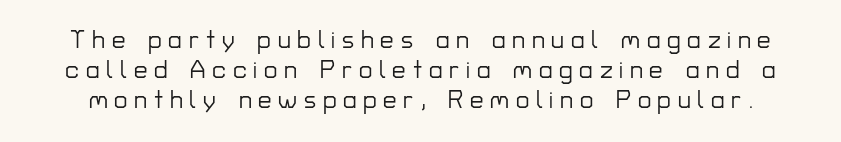
The font's upright variant was chosen for this text. Only glyphs here, with clear space below each row. Does extra space separate the letters? Yes, quite a lot of it. Students, observe: this is what conventionally led text looks like.
